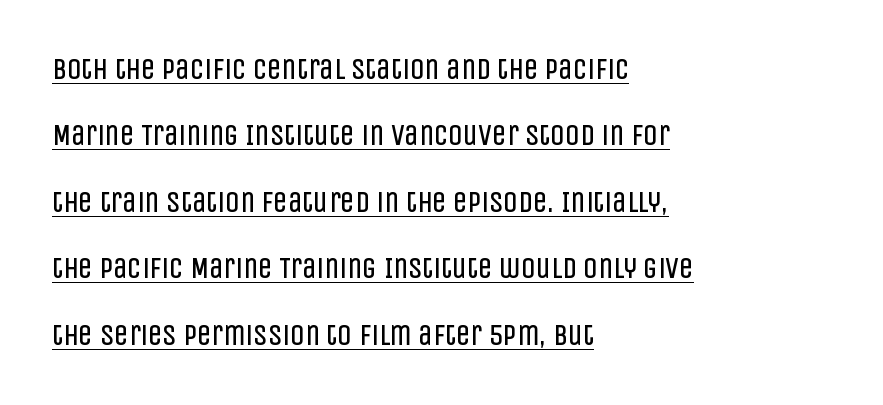
The image shows 29 px regular-weight, condensed sans-serif type, upright; set left-aligned, loose line spacing (2.29x), normal letter spacing, underlined; low stroke contrast and a large x-height.
